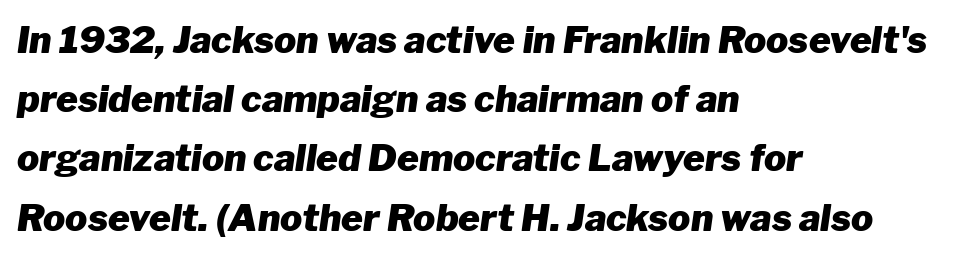
Q: Is the text bold? A: Yes.
Q: Is the text italic (slanted)? A: Yes, it leans right by about 8 degrees.
Q: Is the text underlined? A: No.
Q: How is the paragraph aligned? A: Left-aligned.
Q: Is the spacing between letters normal or unusually wide? A: Normal.
Q: Is the spacing between lines tight, normal or loose? A: Normal.
Q: Width (condensed, normal, or wide)? A: Normal.
Q: Stroke contrast? A: Low.
Q: x-height? A: Medium.
Q: Monospaced? A: No.
